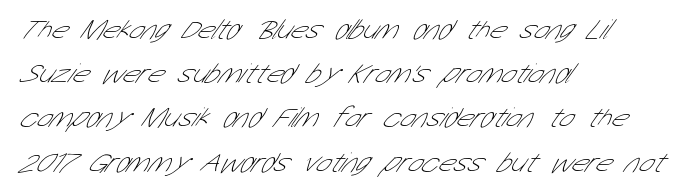
Only glyphs here, with clear space below each row. Summary of vertical rhythm: regular, with standard interline spacing. There is no visible air inserted between adjacent glyphs. Each line starts at the same left margin while the right side varies.
